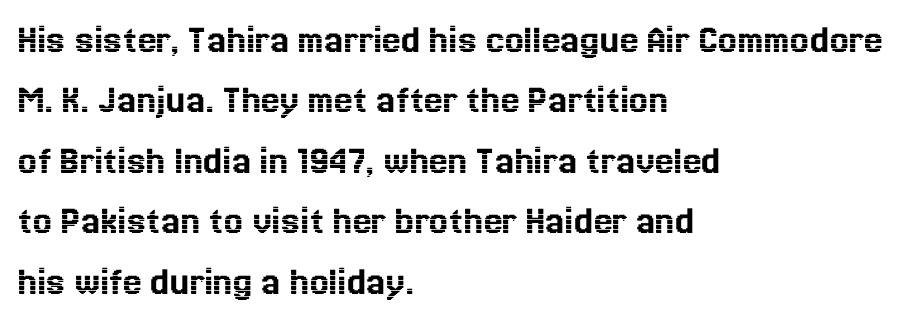
The image shows 42 px text type, upright; set left-aligned, normal line spacing (1.44x), normal letter spacing, not underlined; a medium x-height.
